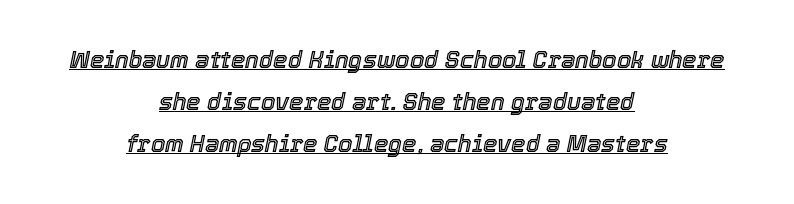
The image shows 23 px text type, italic (leaning right); set centered, line spacing 1.82x, normal letter spacing, underlined.
